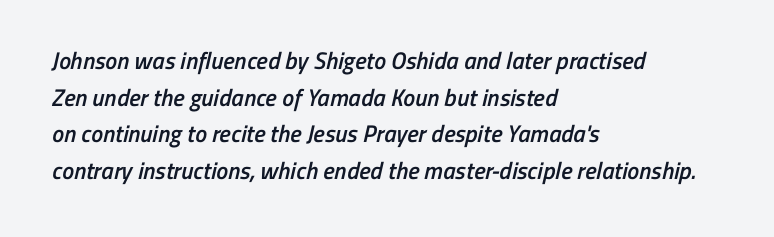
Nobody drew a line under any word here. The strokes are fattened partway — semibold, not bold. This sample keeps an unexceptional amount of space between lines. All the whitespace from short lines collects on the right.
